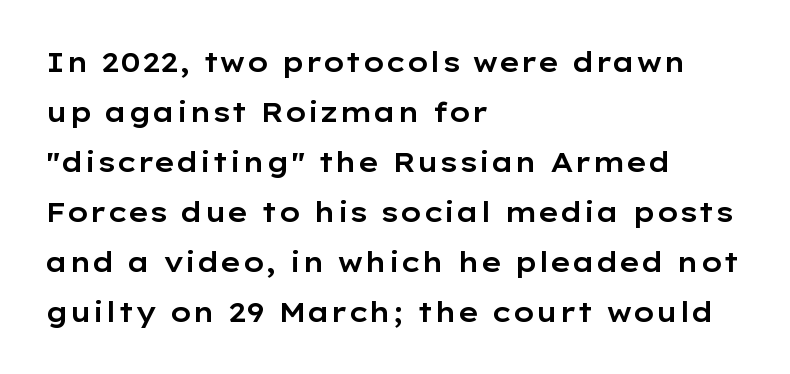
The specimen reads as upright at a glance. Unmarked baselines from the first word to the last. No extra tracking has been applied to these lines. Where is the straight margin? On the left.
